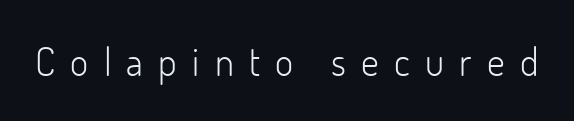
Q: Is the text bold? A: No.
Q: Is the text italic (slanted)? A: No, it is upright.
Q: Is the typeface a serif or a sans-serif typeface? A: Sans-serif.
Q: Is the text underlined? A: No.
Q: Is the spacing between letters normal or unusually wide? A: Unusually wide.
Q: Width (condensed, normal, or wide)? A: Normal.
Q: Stroke contrast? A: Low.
Q: x-height? A: Small.
Q: Monospaced? A: No.
